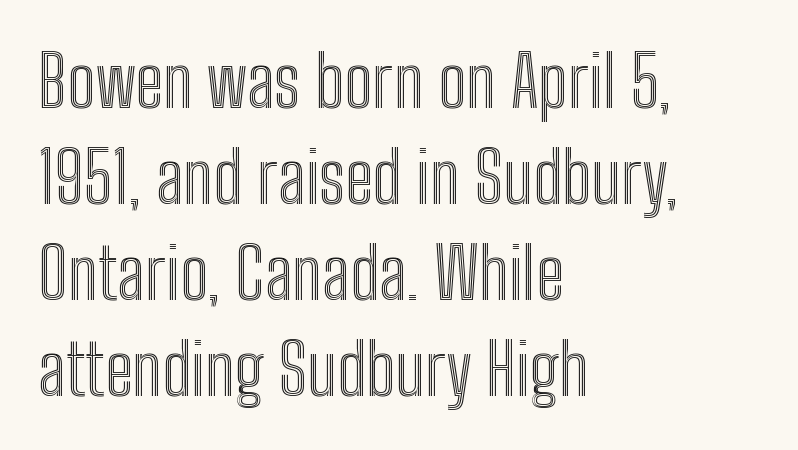
The image shows 71 px condensed type, upright; set left-aligned, normal line spacing (1.35x), normal letter spacing, not underlined; a medium x-height.
